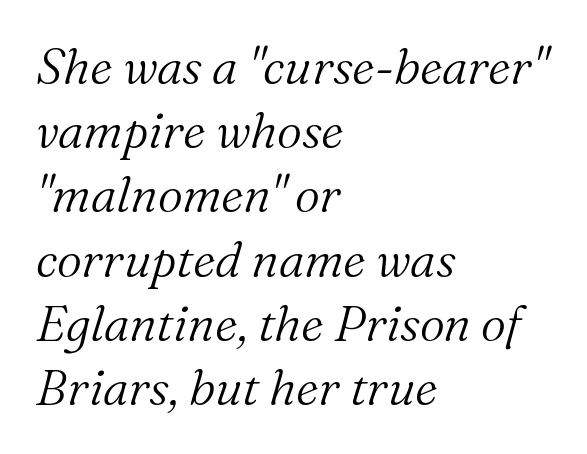
{"serif": "yes", "italic": "yes", "lean": "right", "slant_degrees": 16, "bold": "no", "weight": "light", "width": "normal", "stroke_contrast": "medium", "x_height": "medium", "monospaced": "no", "underline": "no", "align": "left", "line_spacing": "normal", "line_spacing_ratio": 1.31, "letter_spacing": "normal", "letter_spacing_em": 0.0, "glyph_px": 49}
